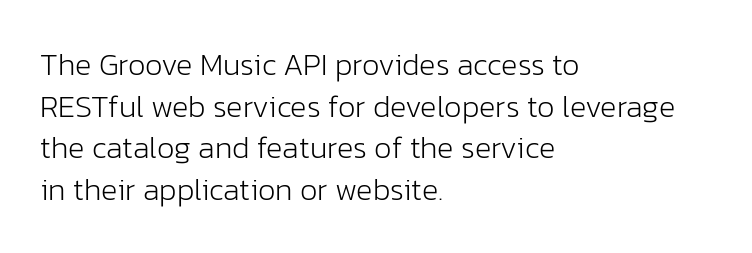
The image shows 31 px light sans-serif type, upright; set left-aligned, normal line spacing (1.34x), normal letter spacing, not underlined; low stroke contrast and a medium x-height.
